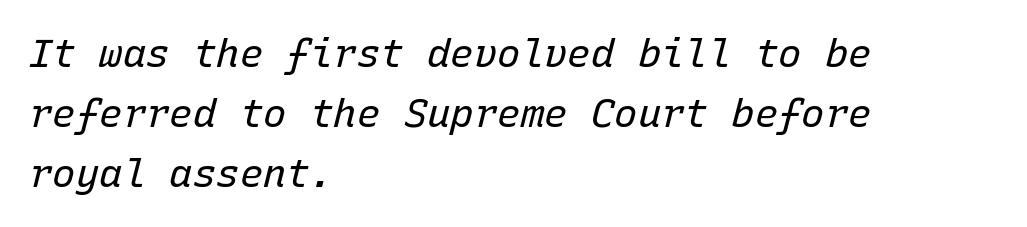
The image shows 39 px regular-weight type, italic (leaning right), monospaced; set left-aligned, normal line spacing (1.54x), normal letter spacing, not underlined; low stroke contrast and a medium x-height.
